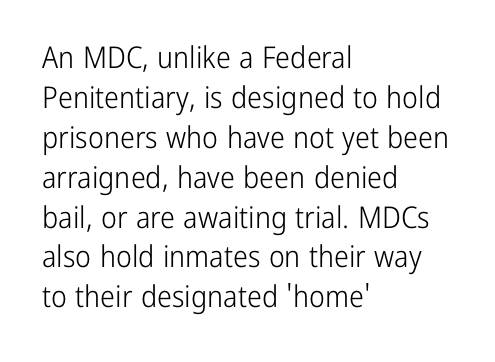
Q: Is the text bold? A: No.
Q: Is the text italic (slanted)? A: No, it is upright.
Q: Is the typeface a serif or a sans-serif typeface? A: Sans-serif.
Q: Is the text underlined? A: No.
Q: How is the paragraph aligned? A: Left-aligned.
Q: Is the spacing between letters normal or unusually wide? A: Normal.
Q: Is the spacing between lines tight, normal or loose? A: Normal.
Q: Width (condensed, normal, or wide)? A: Condensed.
Q: Stroke contrast? A: Low.
Q: x-height? A: Medium.
Q: Monospaced? A: No.
